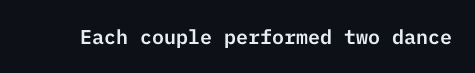
Q: Is the text italic (slanted)? A: No, it is upright.
Q: Is the text underlined? A: No.
Q: Is the spacing between letters normal or unusually wide? A: Normal.
